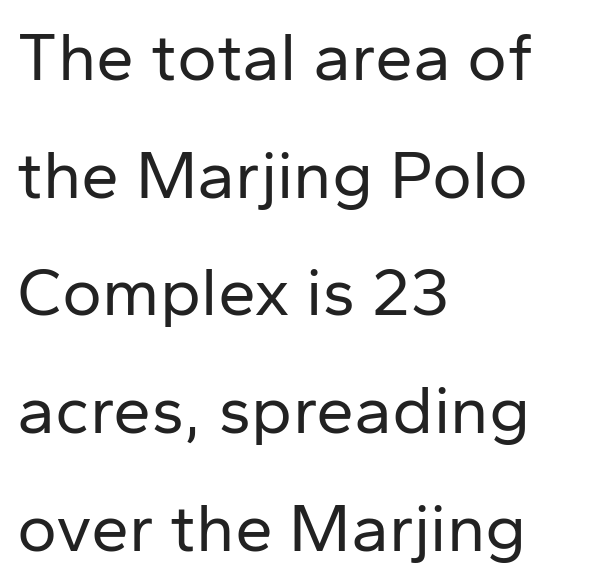
The image shows 68 px regular-weight sans-serif type, upright; set left-aligned, line spacing 1.73x, normal letter spacing, not underlined; low stroke contrast and a medium x-height.
